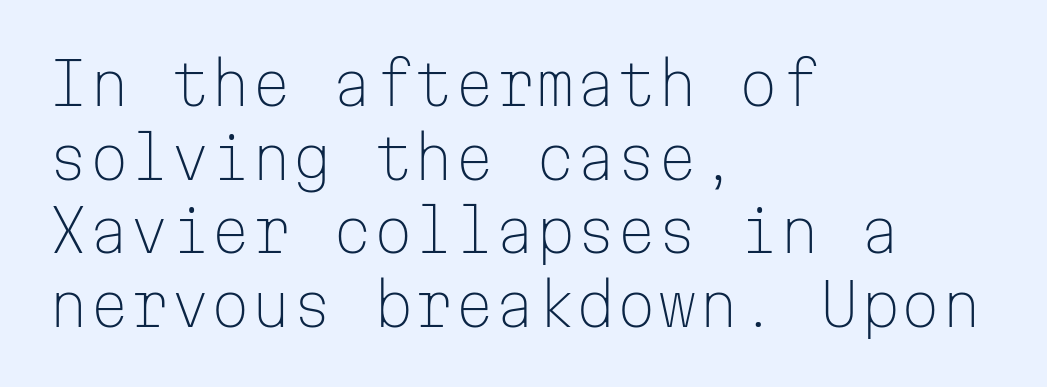
The characters display no serif detailing; their extremities are plain. Think of a typewriter: that constant character pitch is what you see here. This sample uses an upright cut, with every glyph sitting square on the baseline. Honestly, the row spacing looks completely unremarkable.
